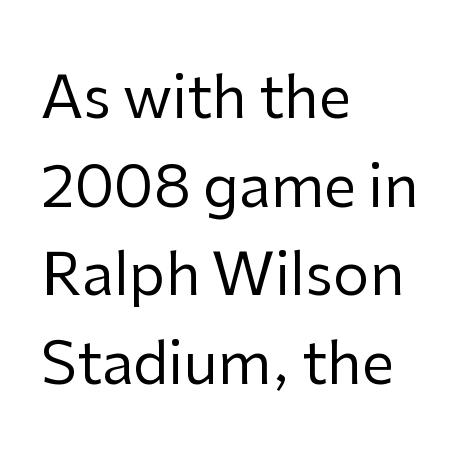
Q: Is the text bold? A: No.
Q: Is the text italic (slanted)? A: No, it is upright.
Q: Is the typeface a serif or a sans-serif typeface? A: Sans-serif.
Q: Is the text underlined? A: No.
Q: How is the paragraph aligned? A: Left-aligned.
Q: Is the spacing between letters normal or unusually wide? A: Normal.
Q: Is the spacing between lines tight, normal or loose? A: Normal.
Q: Width (condensed, normal, or wide)? A: Normal.
Q: Stroke contrast? A: Low.
Q: x-height? A: Medium.
Q: Monospaced? A: No.
